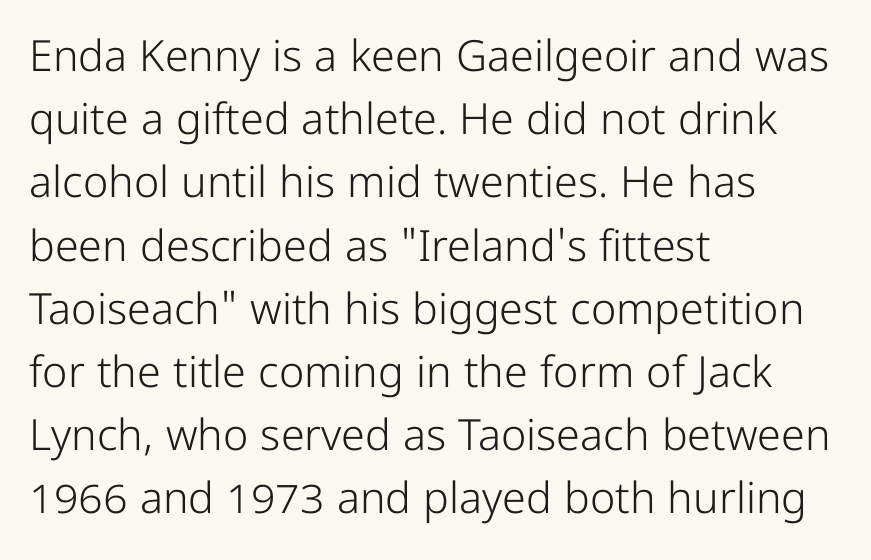
Lines of text with bare space underneath. Upright lettering throughout. Leftover space on each line is placed entirely after the last word. Serif or sans? Sans — the stroke terminals are bare. What's the leading like? Ordinary, nothing unusual.
